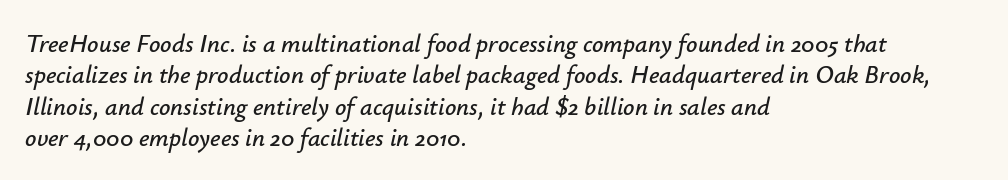
Q: Is the text italic (slanted)? A: Yes, it leans right by about 12 degrees.
Q: Is the text underlined? A: No.
Q: How is the paragraph aligned? A: Left-aligned.
Q: Is the spacing between letters normal or unusually wide? A: Normal.
Q: Is the spacing between lines tight, normal or loose? A: Normal.
